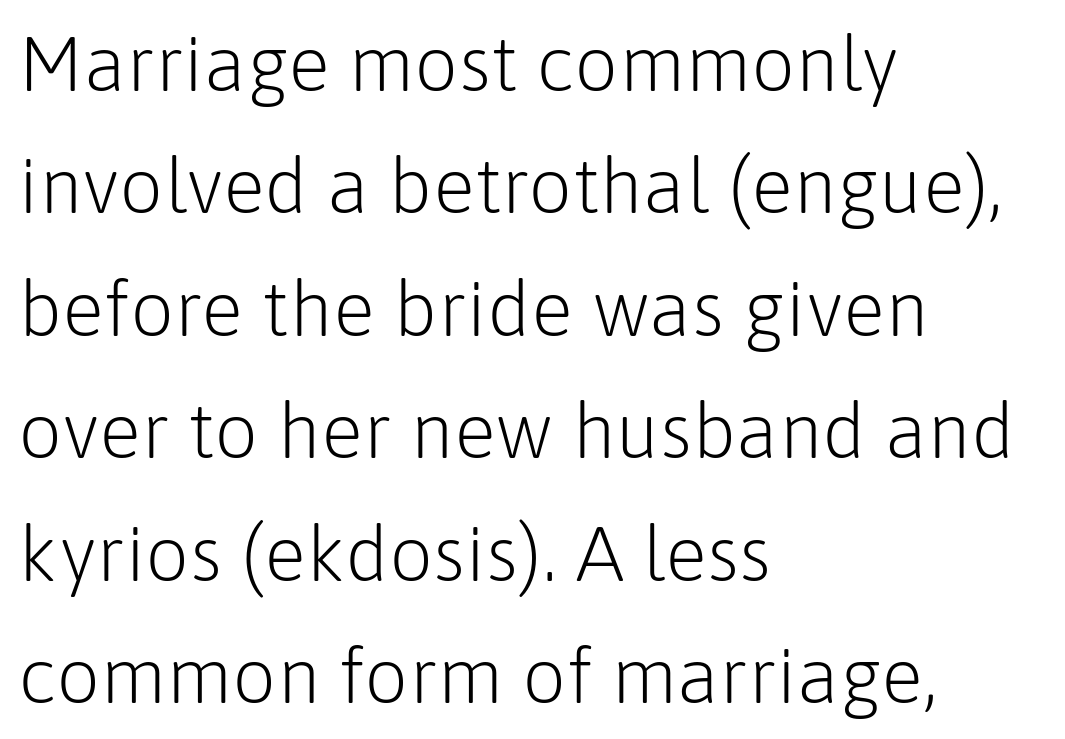
Q: Is the text bold? A: No.
Q: Is the text italic (slanted)? A: No, it is upright.
Q: Is the typeface a serif or a sans-serif typeface? A: Sans-serif.
Q: Is the text underlined? A: No.
Q: How is the paragraph aligned? A: Left-aligned.
Q: Is the spacing between letters normal or unusually wide? A: Normal.
Q: Is the spacing between lines tight, normal or loose? A: Normal.
Q: Width (condensed, normal, or wide)? A: Normal.
Q: Stroke contrast? A: Low.
Q: x-height? A: Medium.
Q: Monospaced? A: No.
